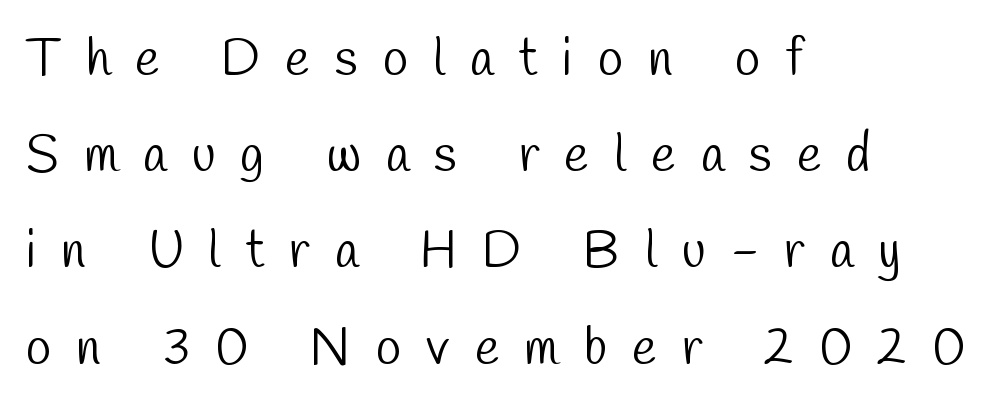
The image shows 52 px light, condensed sans-serif type; set left-aligned, line spacing 1.85x, unusually wide letter spacing (+0.48 em), not underlined; low stroke contrast and a medium x-height.
